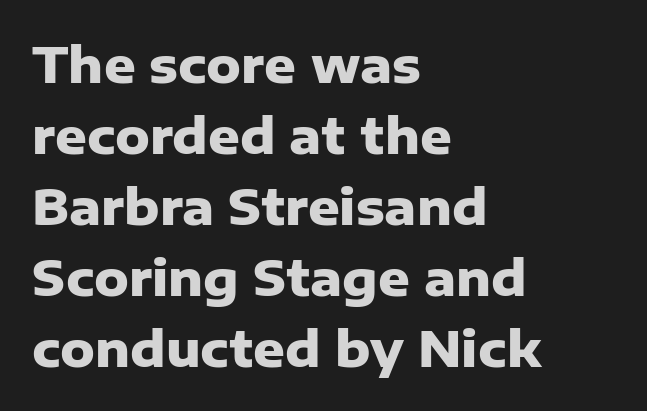
{"serif": "no", "italic": "no", "bold": "yes", "weight": "heavy", "width": "normal", "stroke_contrast": "low", "x_height": "medium", "monospaced": "no", "underline": "no", "align": "left", "line_spacing": "normal", "line_spacing_ratio": 1.45, "letter_spacing": "normal", "letter_spacing_em": 0.0, "glyph_px": 49}
